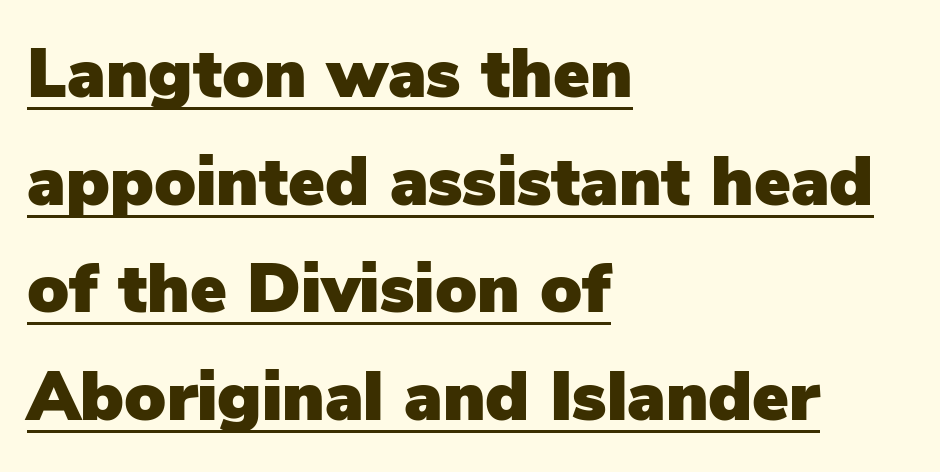
Has an underline been added? It has. The face used here is proportionally spaced, like ordinary book or web type. Honestly, the letter spacing is just normal — you wouldn't notice it. The rendering anchors every line to the left-hand side. Grotesque or geometric, the face here clearly has no serifs. Posture: vertical.
